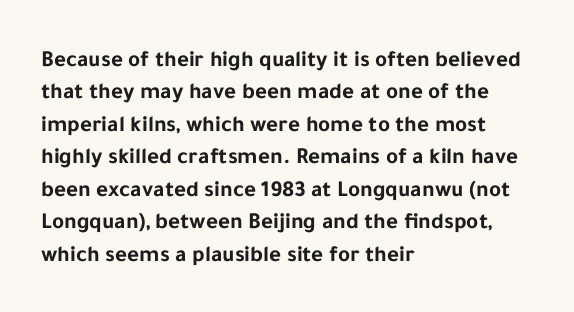
The space directly below the letters is spotless. A dark, heavy texture on the line: the type is bold. Every row of glyphs begins at an identical x-position on the left. Posture: vertical.
